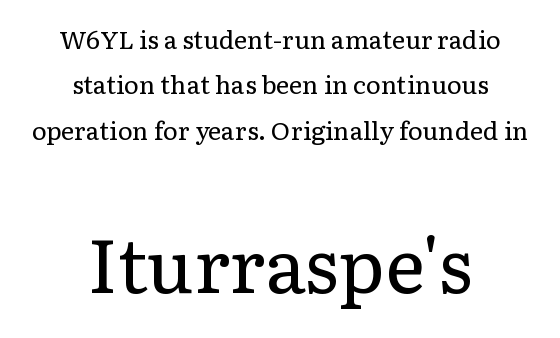
The image shows 75 px regular-weight serif type, upright; set centered, line spacing 1.82x, normal letter spacing, not underlined; the second (bottom) block is 3.0x larger; low stroke contrast and a medium x-height.
